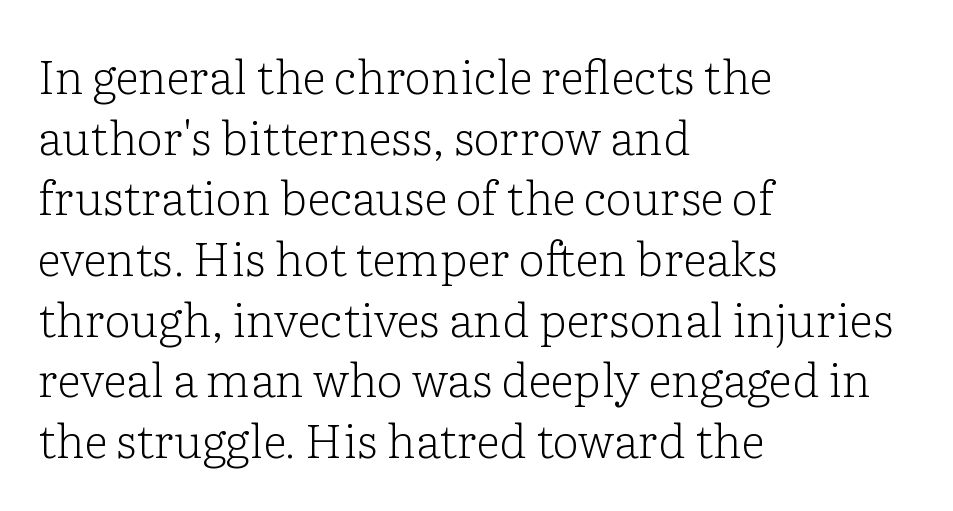
The line-height multiplier appears to be the usual default. Look at the bottom of the vertical strokes: they flare into serifs here. Between one letter and the next there's only the usual sliver of space. Nobody drew a line under any word here.
